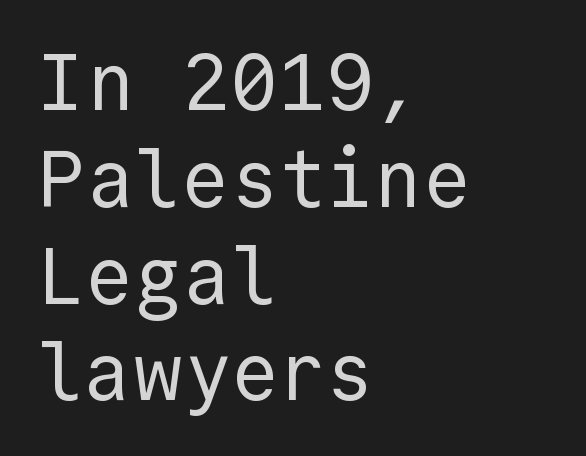
The baseline area is clear. The face used here is monospaced, like something from a code editor. In terms of posture, this sample is upright. Standard letterfit; no display-style spreading of the glyphs.
